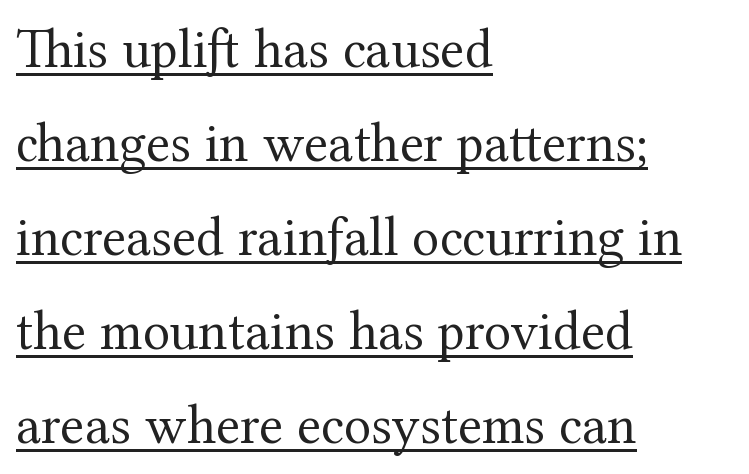
Old-style or modern, the face here clearly has serifs. The passage shown stacks its lines at a standard gap. No heavy texture on the line: the type isn't bold. The specimen reads as upright at a glance. Inter-character spacing is left at the font's built-in metrics.
